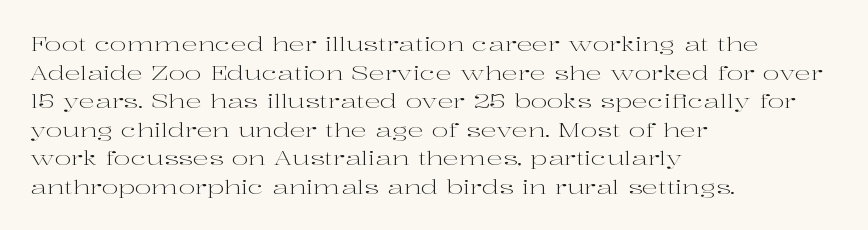
Honestly, the letter spacing is just normal — you wouldn't notice it. Every row of glyphs begins at an identical x-position on the left. The lettering holds an erect, upright posture throughout. A typesetter would call this leading conventional body-copy spacing.
